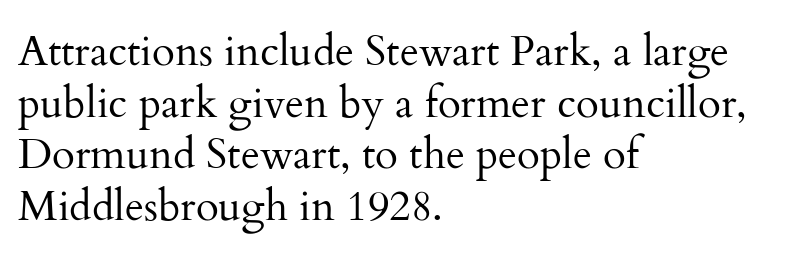
{"serif": "yes", "italic": "no", "bold": "no", "weight": "regular", "width": "normal", "stroke_contrast": "medium", "x_height": "small", "monospaced": "no", "underline": "no", "align": "left", "line_spacing_ratio": 1.23, "letter_spacing": "normal", "letter_spacing_em": 0.0, "glyph_px": 42}
